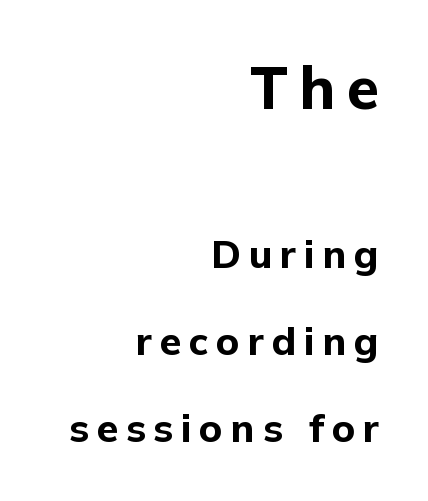
{"serif": "no", "italic": "no", "bold": "yes", "weight": "bold", "width": "normal", "stroke_contrast": "low", "x_height": "medium", "monospaced": "no", "underline": "no", "align": "right", "line_spacing": "loose", "line_spacing_ratio": 2.23, "letter_spacing": "wide", "letter_spacing_em": 0.2, "larger_block": "first", "size_ratio": 1.51, "glyph_px": 59}
